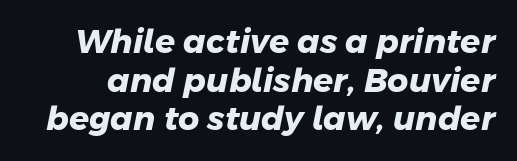
Q: Is the text bold? A: Yes.
Q: Is the typeface a serif or a sans-serif typeface? A: Sans-serif.
Q: Is the text underlined? A: No.
Q: Is the spacing between letters normal or unusually wide? A: Normal.
Q: Width (condensed, normal, or wide)? A: Normal.
Q: Stroke contrast? A: Low.
Q: x-height? A: Medium.
Q: Monospaced? A: No.
